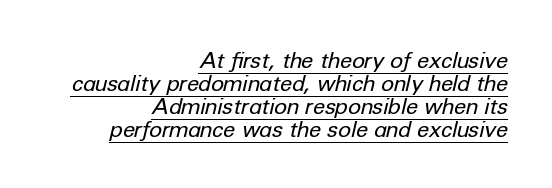
The image shows 22 px text type, italic (leaning right); set right-aligned, tight line spacing (1.04x), normal letter spacing, underlined.
